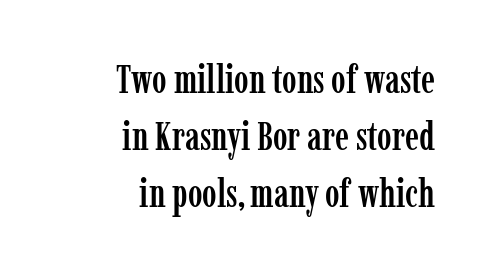
The image shows 39 px condensed serif type, upright; set right-aligned, normal line spacing (1.46x), normal letter spacing, not underlined; low stroke contrast and a medium x-height.
